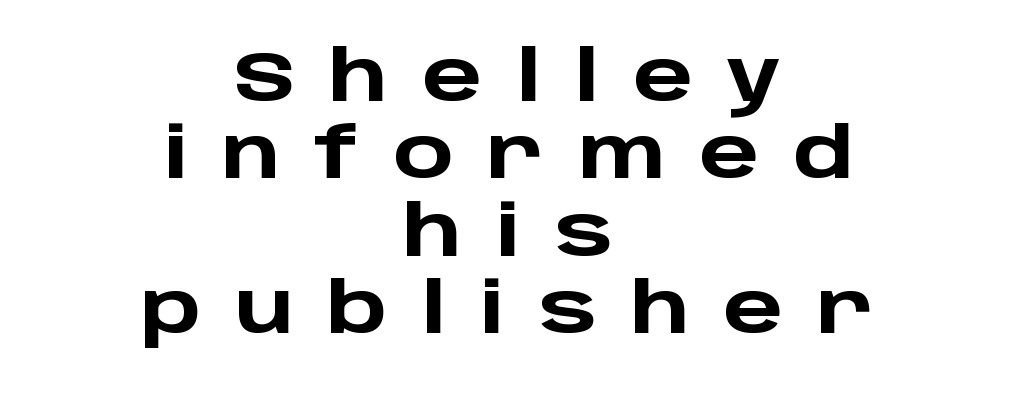
Does the lettering tilt? It doesn't — this is upright. These lines have a slow, spaced-out rhythm from letter to letter. The setting favours the middle, as headings and verse often do. The text was rendered using a sans face with plain stroke endings. Each glyph is drawn with heavy, bold strokes. Quick note: underline off.
